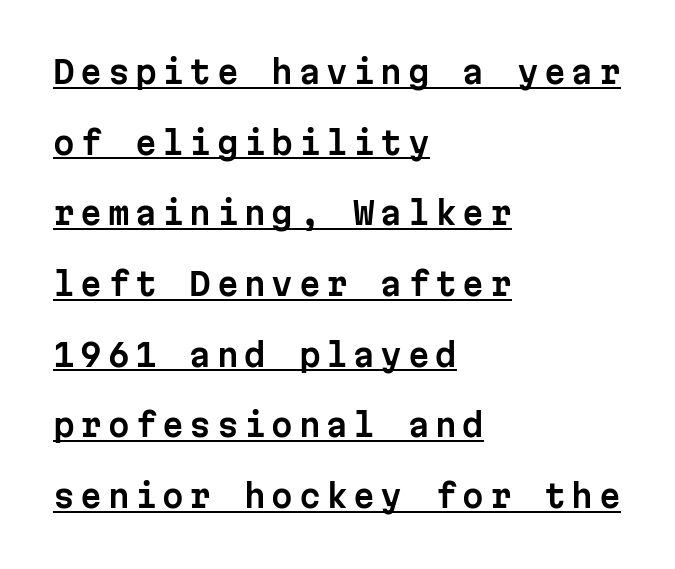
Q: Is the text italic (slanted)? A: No, it is upright.
Q: Is the typeface a serif or a sans-serif typeface? A: Sans-serif.
Q: Is the text underlined? A: Yes.
Q: How is the paragraph aligned? A: Left-aligned.
Q: Is the spacing between lines tight, normal or loose? A: Loose.
Q: Width (condensed, normal, or wide)? A: Normal.
Q: Stroke contrast? A: Low.
Q: x-height? A: Medium.
Q: Monospaced? A: Yes.
